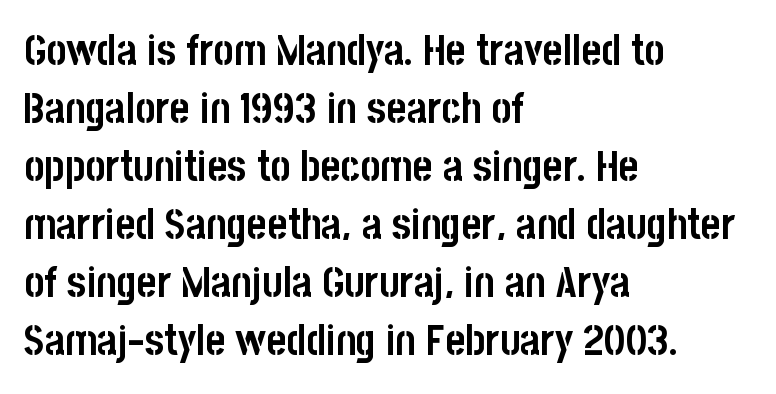
Q: Is the text bold? A: Yes.
Q: Is the text italic (slanted)? A: No, it is upright.
Q: Is the typeface a serif or a sans-serif typeface? A: Sans-serif.
Q: Is the text underlined? A: No.
Q: How is the paragraph aligned? A: Left-aligned.
Q: Is the spacing between letters normal or unusually wide? A: Normal.
Q: Is the spacing between lines tight, normal or loose? A: Normal.
Q: Width (condensed, normal, or wide)? A: Condensed.
Q: Stroke contrast? A: Low.
Q: x-height? A: Large.
Q: Monospaced? A: No.
